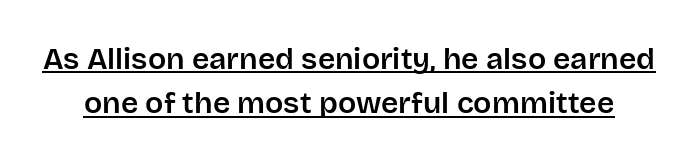
Each letter's strokes conclude bluntly, with no projecting serifs. The sample's only ornament is a line tracing under the words. These lines are rendered in a variable-pitch font. The type sits square on the baseline with zero lean.
